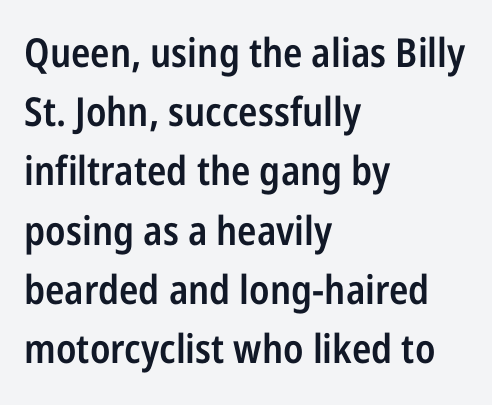
The image shows 40 px semibold, condensed sans-serif type, upright; set left-aligned, normal line spacing (1.48x), normal letter spacing, not underlined; low stroke contrast and a medium x-height.
